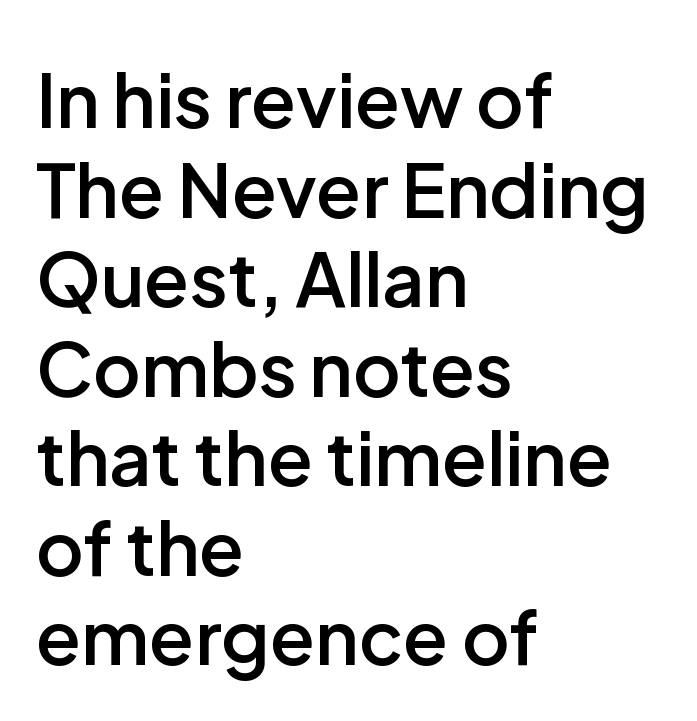
{"serif": "no", "italic": "no", "bold": "semi", "weight": "semibold", "width": "normal", "stroke_contrast": "low", "x_height": "medium", "monospaced": "no", "underline": "no", "align": "left", "line_spacing_ratio": 1.21, "letter_spacing": "normal", "letter_spacing_em": 0.0, "glyph_px": 74}
